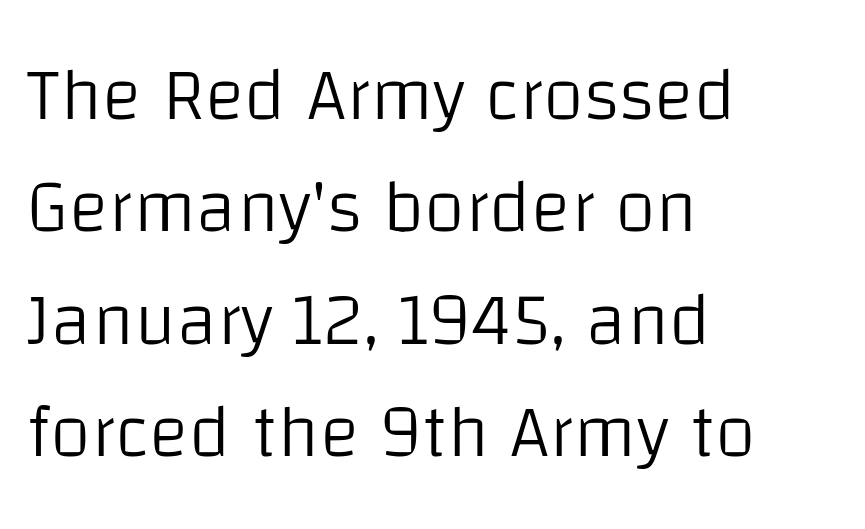
Students, observe: this is what conventionally led text looks like. On a weight scale, this lands at 450 or below. Type style note: lacks serifs. The gap between lines stays unmarked.
